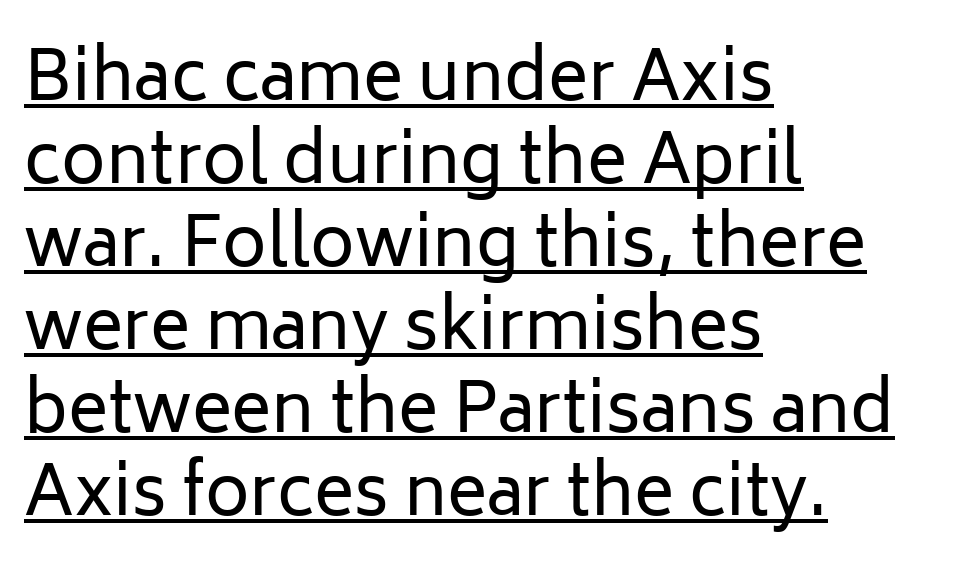
Varying glyph widths throughout — classic text-font behaviour. Casual observation: everything's shoved over to the left. Each word holds together tightly as a unit, with standard inter-letter gaps. Posture: upright roman. Quick note: underline on.
